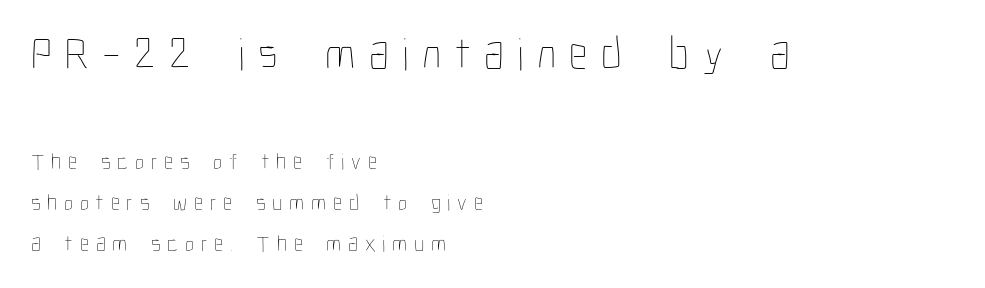
Characters remain perfectly vertical along every line. Each line starts at the same left margin while the right side varies. Reading top to bottom, the characters get smaller at the block break. Varying glyph widths throughout — classic text-font behaviour.
